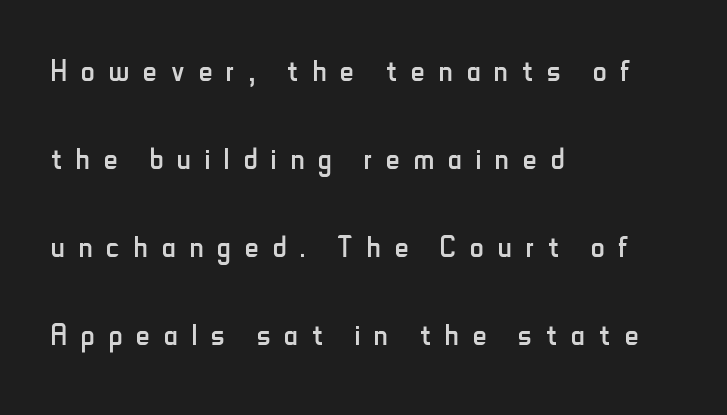
{"serif": "no", "italic": "no", "bold": "no", "weight": "regular", "width": "condensed", "stroke_contrast": "low", "x_height": "small", "monospaced": "no", "underline": "no", "align": "left", "line_spacing": "loose", "line_spacing_ratio": 2.32, "letter_spacing": "wide", "letter_spacing_em": 0.37, "glyph_px": 38}
